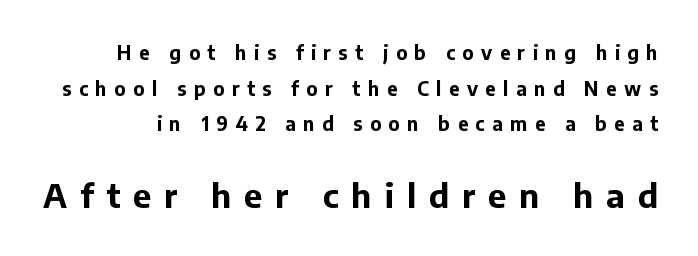
{"serif": "no", "italic": "no", "bold": "yes", "weight": "bold", "width": "normal", "stroke_contrast": "low", "x_height": "medium", "monospaced": "no", "underline": "no", "line_spacing_ratio": 1.88, "letter_spacing": "wide", "letter_spacing_em": 0.39, "larger_block": "second", "size_ratio": 1.74, "glyph_px": 33}
